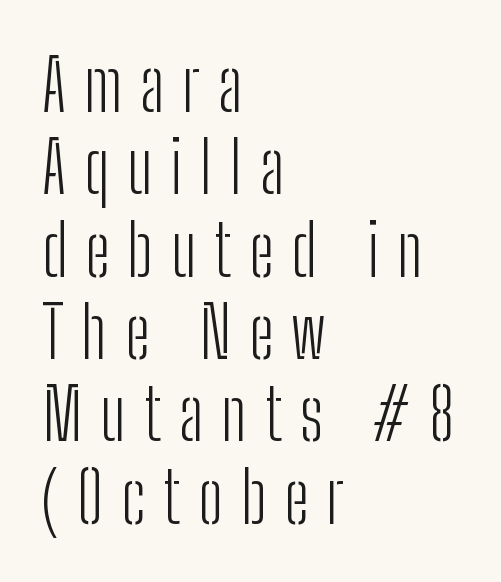
The image shows 71 px light, condensed sans-serif type, upright; set left-aligned, line spacing 1.16x, unusually wide letter spacing (+0.25 em), not underlined; low stroke contrast and a medium x-height.
